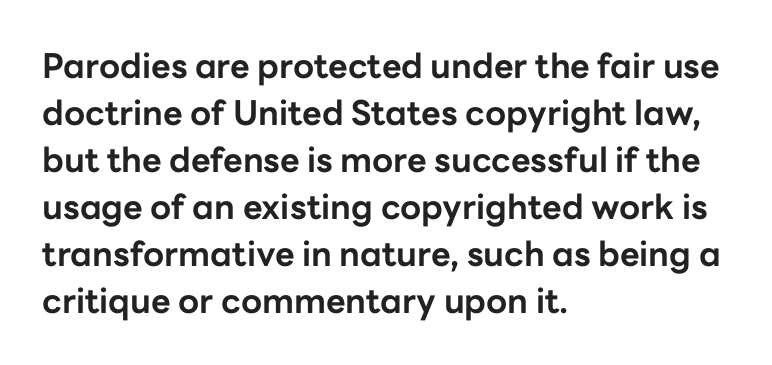
Q: Is the text bold? A: Yes.
Q: Is the text italic (slanted)? A: No, it is upright.
Q: Is the typeface a serif or a sans-serif typeface? A: Sans-serif.
Q: Is the text underlined? A: No.
Q: How is the paragraph aligned? A: Left-aligned.
Q: Is the spacing between letters normal or unusually wide? A: Normal.
Q: Is the spacing between lines tight, normal or loose? A: Normal.
Q: Width (condensed, normal, or wide)? A: Normal.
Q: Stroke contrast? A: Low.
Q: x-height? A: Medium.
Q: Monospaced? A: No.
